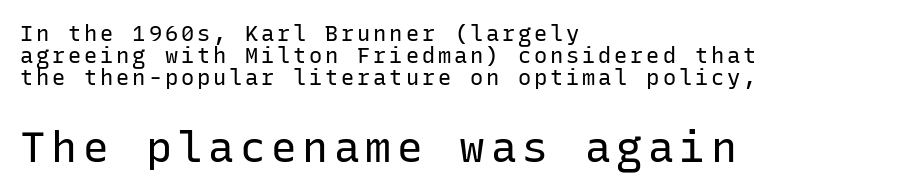
The image shows 43 px regular-weight sans-serif type, upright, monospaced; set left-aligned, tight line spacing (1.01x), not underlined; the second (bottom) block is 1.95x larger; low stroke contrast and a medium x-height.
